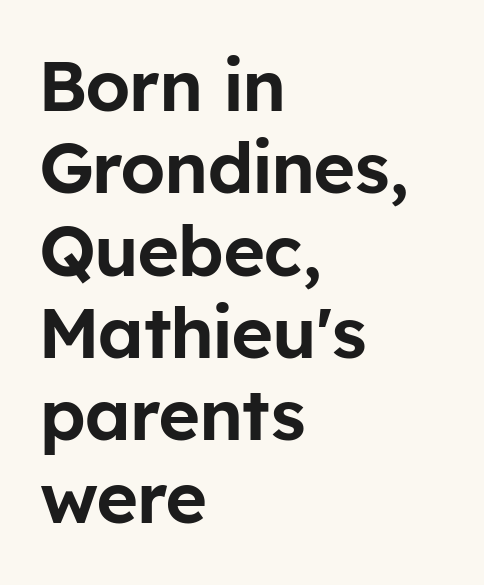
{"serif": "no", "italic": "no", "width": "normal", "stroke_contrast": "low", "x_height": "medium", "monospaced": "no", "underline": "no", "align": "left", "line_spacing_ratio": 1.16, "letter_spacing": "normal", "letter_spacing_em": 0.0, "glyph_px": 71}
